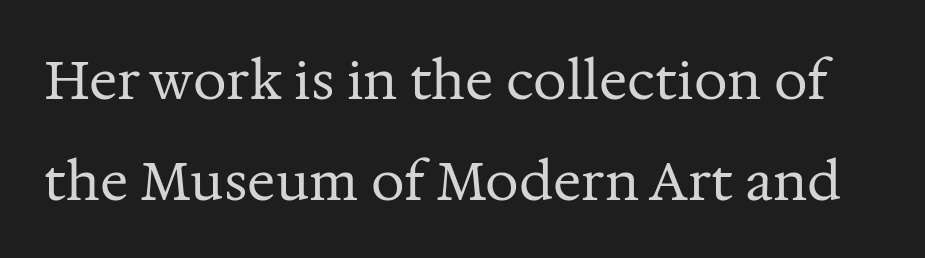
Q: Is the text bold? A: No.
Q: Is the text italic (slanted)? A: No, it is upright.
Q: Is the typeface a serif or a sans-serif typeface? A: Serif.
Q: Is the text underlined? A: No.
Q: Is the spacing between letters normal or unusually wide? A: Normal.
Q: Is the spacing between lines tight, normal or loose? A: Loose.
Q: Width (condensed, normal, or wide)? A: Normal.
Q: Stroke contrast? A: Medium.
Q: x-height? A: Medium.
Q: Monospaced? A: No.
